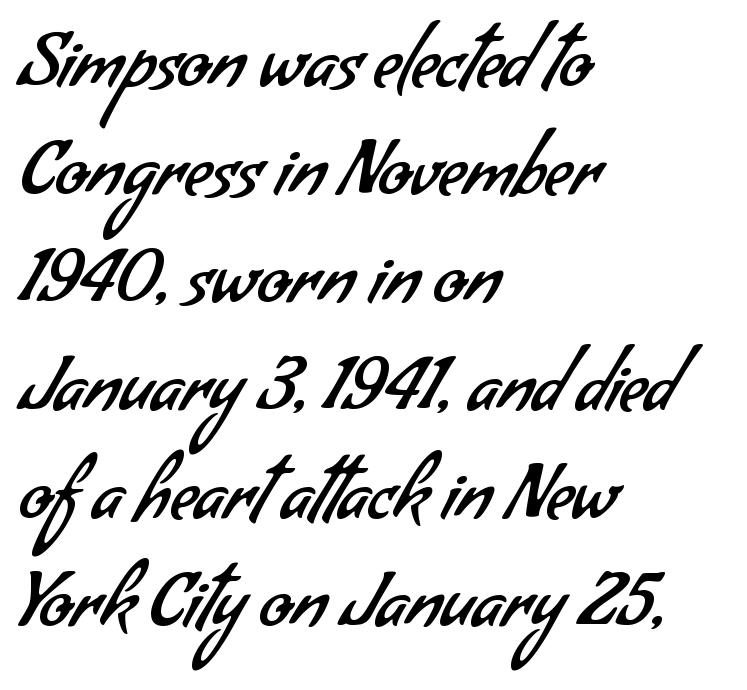
Serifs: no, the terminals of the letterforms are clean. How are the letters spaced? Ordinarily, with no added tracking. A normal amount of white space separates one row of letters from the next. Left-aligned paragraph, ragged on the right. Varying glyph widths throughout — classic text-font behaviour. Heaviness? Minimal to ordinary, like unemphasized prose.
